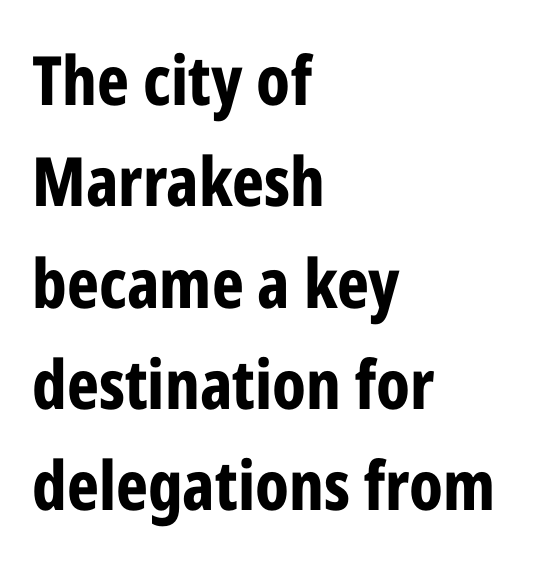
Q: Is the text bold? A: Yes.
Q: Is the text italic (slanted)? A: No, it is upright.
Q: Is the typeface a serif or a sans-serif typeface? A: Sans-serif.
Q: Is the text underlined? A: No.
Q: How is the paragraph aligned? A: Left-aligned.
Q: Is the spacing between letters normal or unusually wide? A: Normal.
Q: Is the spacing between lines tight, normal or loose? A: Normal.
Q: Width (condensed, normal, or wide)? A: Condensed.
Q: Stroke contrast? A: Low.
Q: x-height? A: Medium.
Q: Monospaced? A: No.
